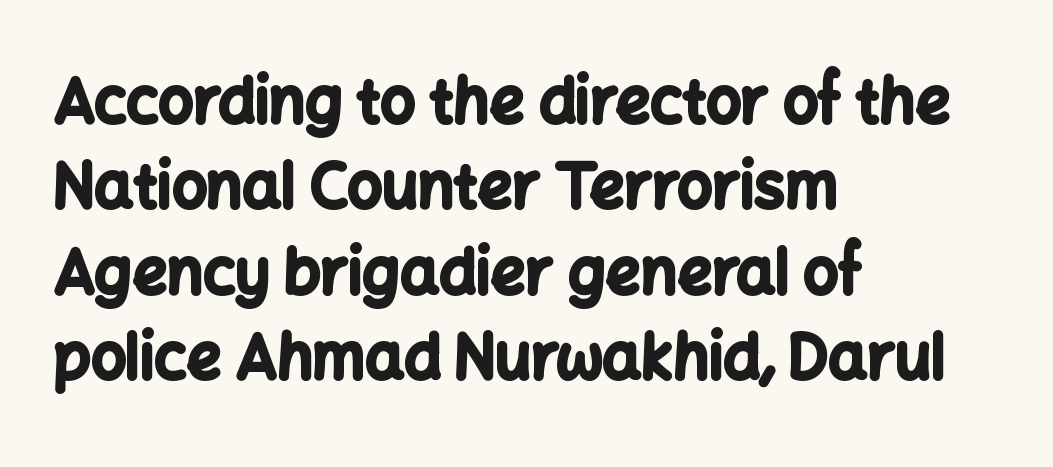
Q: Is the text bold? A: Yes.
Q: Is the text italic (slanted)? A: No, it is upright.
Q: Is the typeface a serif or a sans-serif typeface? A: Sans-serif.
Q: Is the text underlined? A: No.
Q: How is the paragraph aligned? A: Left-aligned.
Q: Is the spacing between letters normal or unusually wide? A: Normal.
Q: Is the spacing between lines tight, normal or loose? A: Normal.
Q: Width (condensed, normal, or wide)? A: Normal.
Q: Stroke contrast? A: Low.
Q: x-height? A: Medium.
Q: Monospaced? A: No.
